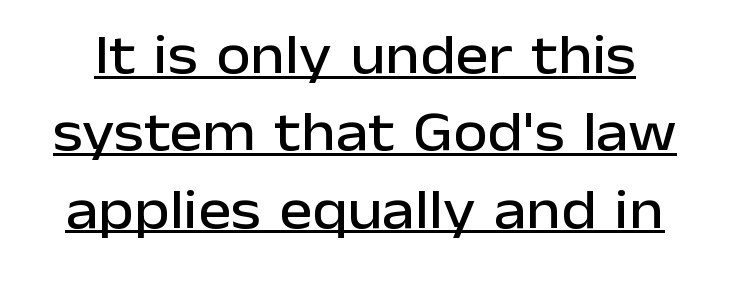
Nothing unusual about the tracking: characters are spaced as the font intends. In terms of letterform style, serifs are entirely absent. The typesetter has applied underlining to the passage shown. Ordinary non-slanted type is in use.
